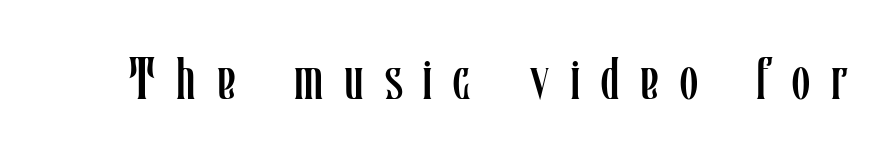
The image shows 59 px regular-weight, condensed type, upright; set unusually wide letter spacing (+0.36 em), not underlined; low stroke contrast and a medium x-height.
